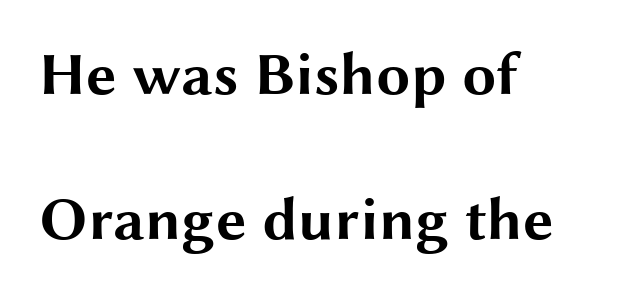
Does the weight exceed regular? Yes, all the way to bold. The rag falls on the right side of this text block. What stands out about the letter spacing? Nothing — it is the standard amount. The designer went with a sans here, leaving each stem footless.
